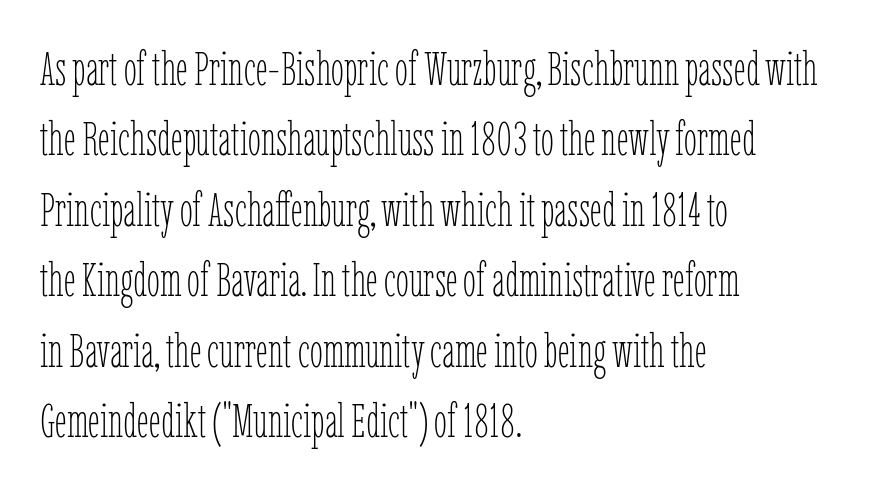
{"italic": "no", "bold": "no", "weight": "thin", "width": "condensed", "stroke_contrast": "low", "x_height": "medium", "monospaced": "no", "underline": "no", "align": "left", "line_spacing": "normal", "line_spacing_ratio": 1.5, "letter_spacing": "normal", "letter_spacing_em": 0.0, "glyph_px": 47}
